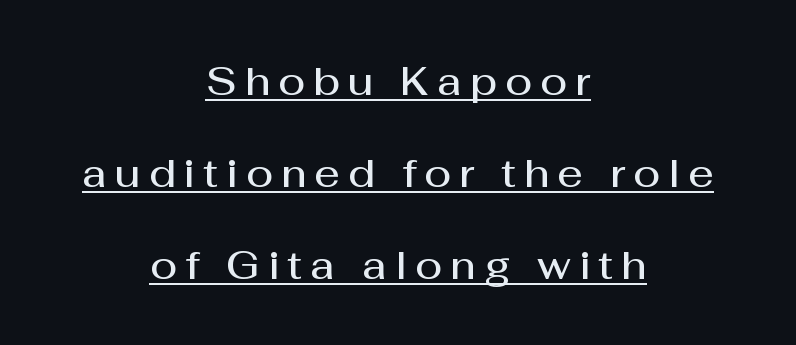
{"serif": "no", "italic": "no", "bold": "semi", "weight": "semibold", "width": "normal", "stroke_contrast": "medium", "x_height": "medium", "monospaced": "no", "underline": "yes", "align": "center", "line_spacing": "loose", "line_spacing_ratio": 2.3, "letter_spacing": "wide", "letter_spacing_em": 0.2, "glyph_px": 40}
